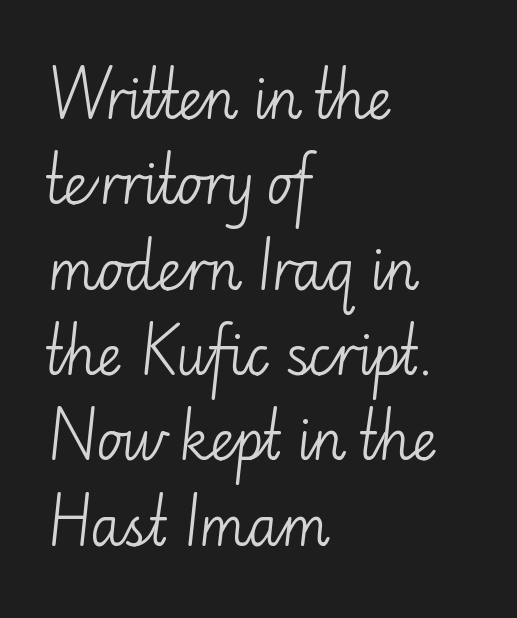
Q: Is the text bold? A: No.
Q: Is the text italic (slanted)? A: Yes.
Q: Is the typeface a serif or a sans-serif typeface? A: Sans-serif.
Q: Is the text underlined? A: No.
Q: How is the paragraph aligned? A: Left-aligned.
Q: Is the spacing between letters normal or unusually wide? A: Normal.
Q: Is the spacing between lines tight, normal or loose? A: Normal.
Q: Width (condensed, normal, or wide)? A: Normal.
Q: Stroke contrast? A: Low.
Q: x-height? A: Small.
Q: Monospaced? A: No.
